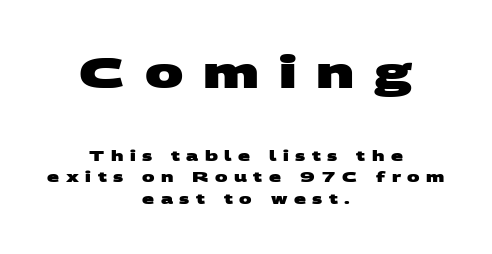
The image shows 43 px heavy, wide sans-serif type; set centered, normal line spacing (1.54x), unusually wide letter spacing (+0.46 em), not underlined; the first (top) block is 3.07x larger; medium stroke contrast and a large x-height.
